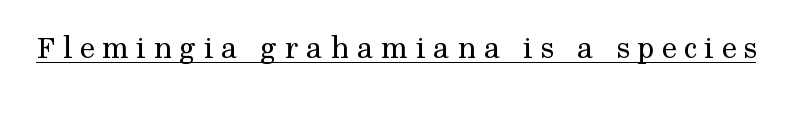
Substantial extra tracking has been applied to these lines. Varying glyph widths throughout — classic text-font behaviour. Font category for this specimen: serif. Weight: regular or lighter. Ascenders rise straight up at ninety degrees. In designer terms, the underline attribute is active on this setting.
